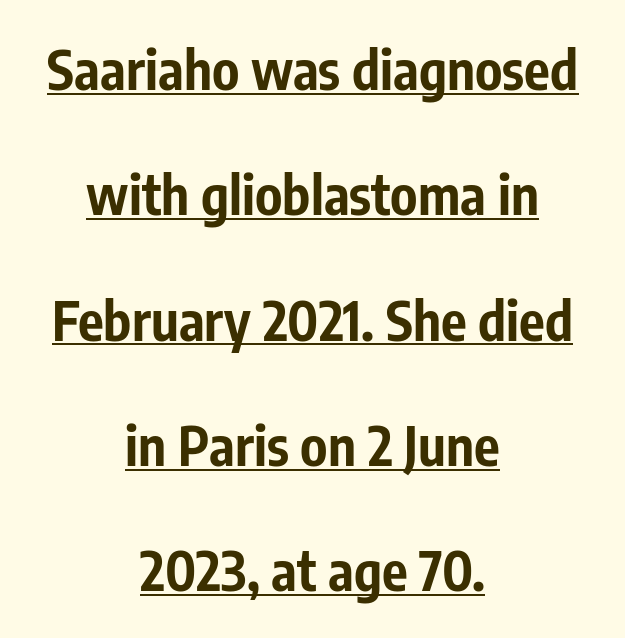
The image shows 54 px bold, condensed sans-serif type, upright; set centered, loose line spacing (2.32x), normal letter spacing, underlined; low stroke contrast and a medium x-height.
